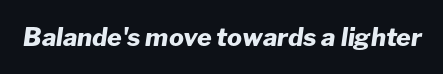
A typesetter would mark this as italic. In terms of letterspacing, this is plain default setting. Heavy, bold letterforms. Honestly, there is no underline to notice here at all.
